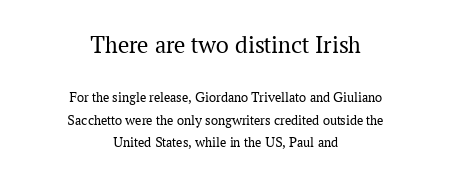
{"italic": "no", "bold": "no", "underline": "no", "align": "center", "line_spacing": "normal", "line_spacing_ratio": 1.58, "letter_spacing": "normal", "letter_spacing_em": 0.0, "larger_block": "first", "size_ratio": 1.79, "glyph_px": 25}
